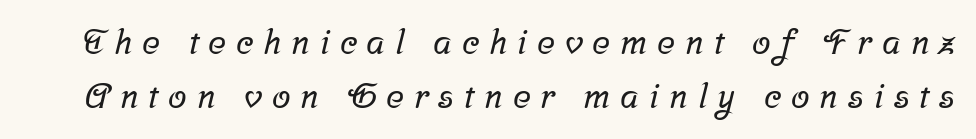
Whoever set this chose a conventional vertical rhythm. The gaps between neighbouring characters are conspicuously large. You could not count columns in this text — the font is proportionally spaced.
